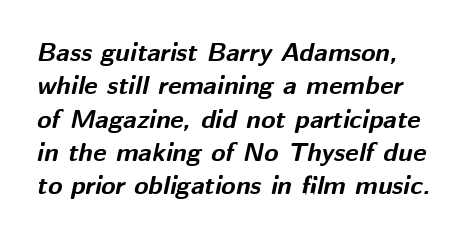
The image shows 26 px bold type, italic (leaning right); set normal line spacing (1.28x), normal letter spacing, not underlined.
